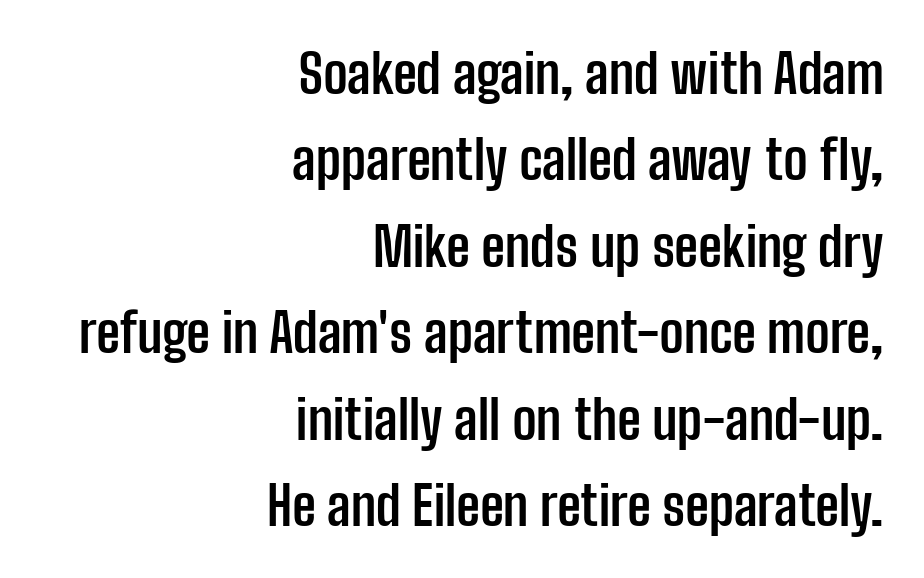
{"serif": "no", "italic": "no", "bold": "yes", "weight": "semibold", "width": "condensed", "stroke_contrast": "low", "x_height": "medium", "monospaced": "no", "underline": "no", "align": "right", "line_spacing": "normal", "line_spacing_ratio": 1.6, "letter_spacing": "normal", "letter_spacing_em": 0.0, "glyph_px": 54}
